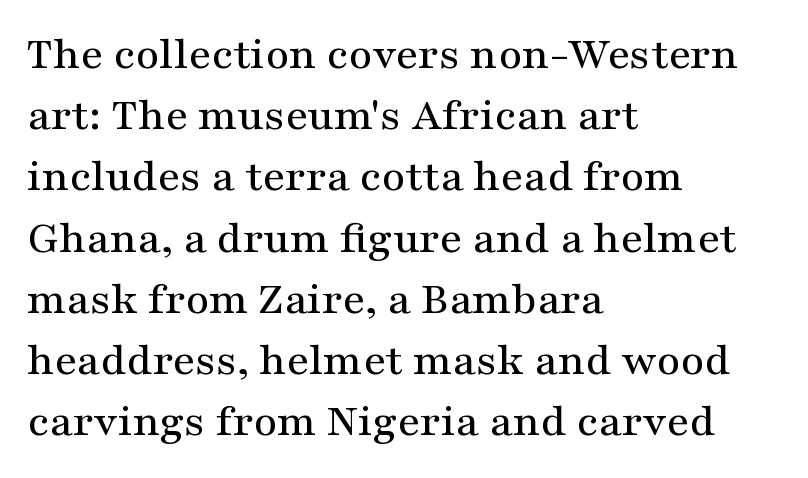
Leading: standard. Only glyphs here, with clear space below each row. What stands out about the letter spacing? Nothing — it is the standard amount. The text was rendered using a seriffed face with decorative stroke endings. The lines in this sample share a left origin and differ only in where they stop. Each letter keeps its own natural width here, so spacing adapts to shape.
